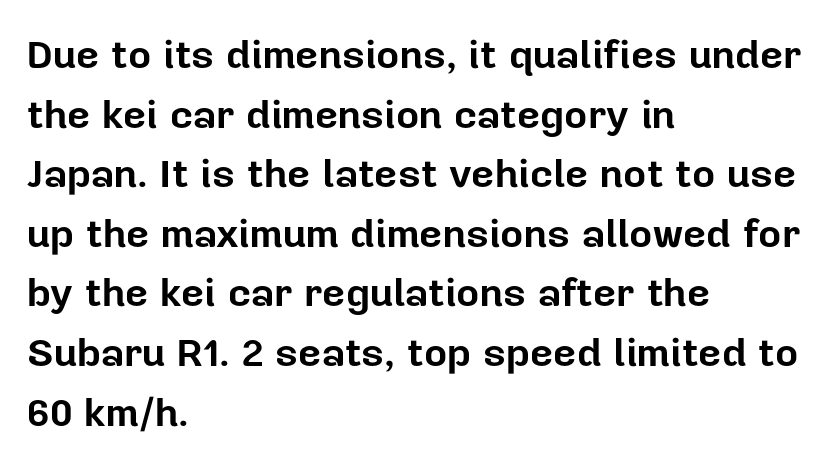
The image shows 40 px bold sans-serif type, upright; set left-aligned, normal line spacing (1.49x), normal letter spacing, not underlined; low stroke contrast and a medium x-height.
